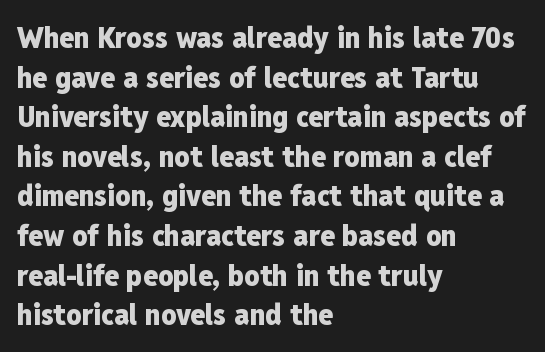
The passage shown is typed in a proportional face where columns would drift. A typesetter would mark this as roman, not italic. Line starts are locked; line ends wander. Is there much room between lines? A standard amount, neither cramped nor airy. The glyphs are unaccompanied by any horizontal stroke below them.
